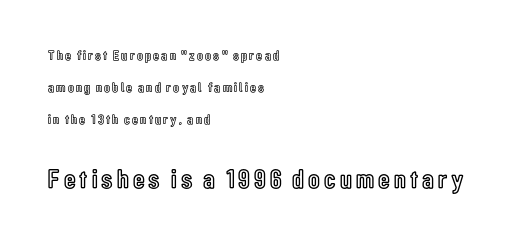
The image shows 27 px text type, upright; set left-aligned, loose line spacing (2.29x), not underlined; the second (bottom) block is 1.93x larger.
